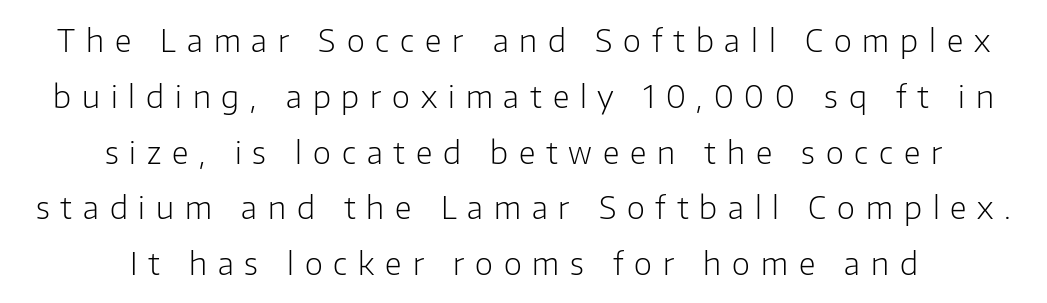
{"serif": "no", "italic": "no", "bold": "no", "weight": "light", "width": "normal", "stroke_contrast": "low", "x_height": "medium", "monospaced": "no", "underline": "no", "align": "center", "line_spacing_ratio": 1.8, "letter_spacing": "wide", "letter_spacing_em": 0.35, "glyph_px": 31}
